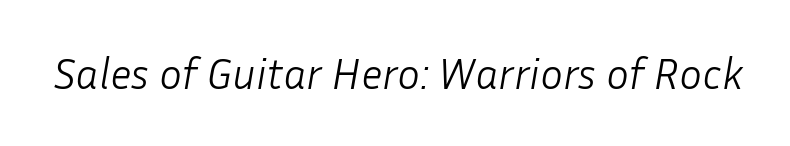
Q: Is the text bold? A: No.
Q: Is the text italic (slanted)? A: Yes, it leans right by about 10 degrees.
Q: Is the text underlined? A: No.
Q: Is the spacing between letters normal or unusually wide? A: Normal.
Q: Width (condensed, normal, or wide)? A: Normal.
Q: Stroke contrast? A: Low.
Q: x-height? A: Medium.
Q: Monospaced? A: No.
